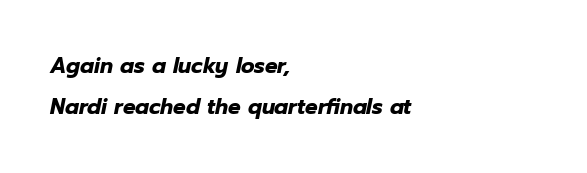
The image shows 21 px bold type, italic (leaning right); set left-aligned, loose line spacing (1.95x), normal letter spacing, not underlined.
